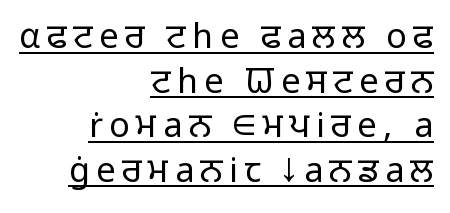
{"serif": "no", "italic": "no", "bold": "no", "weight": "light", "width": "normal", "stroke_contrast": "low", "x_height": "medium", "monospaced": "no", "underline": "yes", "align": "right", "line_spacing": "normal", "line_spacing_ratio": 1.31, "glyph_px": 34}
